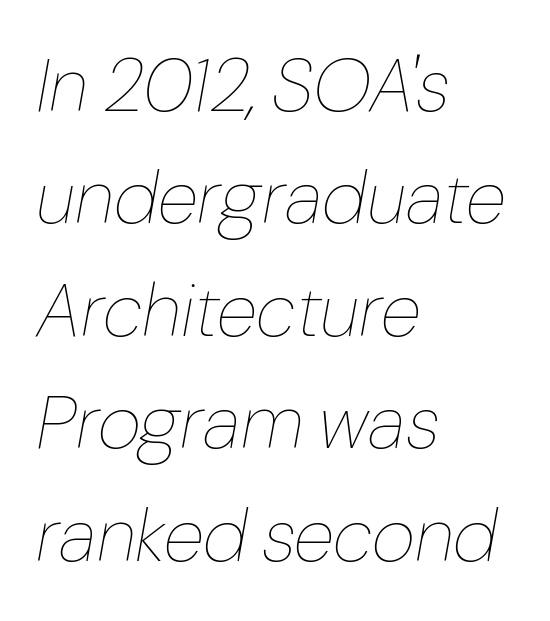
Line starts are locked; line ends wander. Is the letter spacing exaggerated? No — it looks like the ordinary default. The specimen omits any rule beneath the text block's lines. You can tell it's italic because the verticals aren't actually vertical. Bold? No — there's no thickening of the strokes. The space between consecutive lines is moderate.
